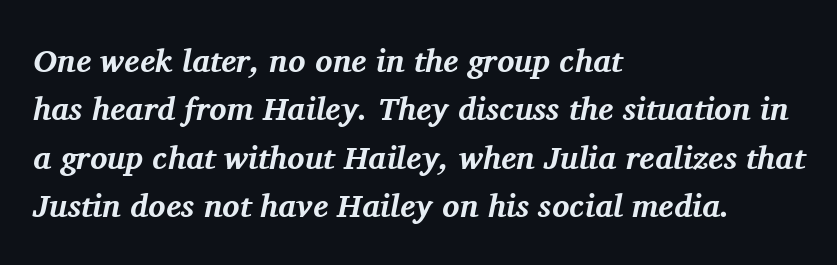
The image shows 32 px bold serif type, italic (leaning right); set left-aligned, normal line spacing (1.51x), normal letter spacing, not underlined; medium stroke contrast and a medium x-height.
